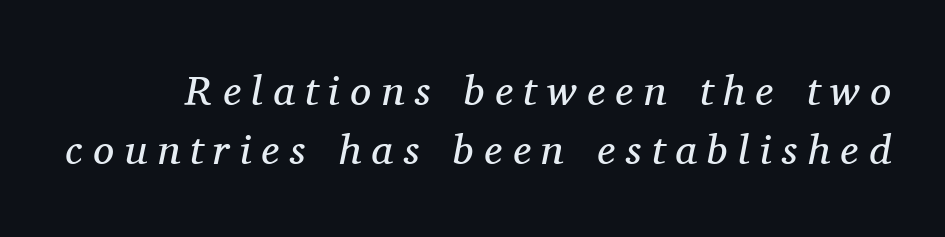
A typesetter would label this face a serif. The cut favours lightness, reaching ordinary text weight at its darkest. This sample uses an oblique cut, with every glyph tilted off the vertical. Students, observe: this is what conventionally led text looks like. These lines have a slow, spaced-out rhythm from letter to letter. The string is rendered with underlining switched off.
